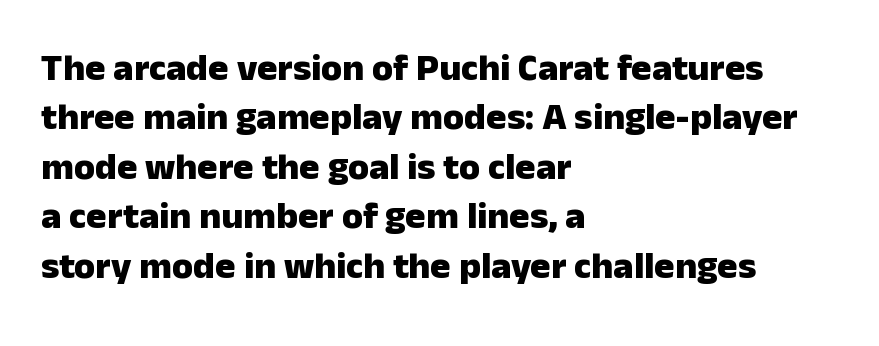
{"serif": "no", "italic": "no", "bold": "yes", "weight": "heavy", "width": "normal", "stroke_contrast": "low", "x_height": "medium", "monospaced": "no", "underline": "no", "align": "left", "line_spacing": "normal", "line_spacing_ratio": 1.3, "letter_spacing": "normal", "letter_spacing_em": 0.0, "glyph_px": 38}
